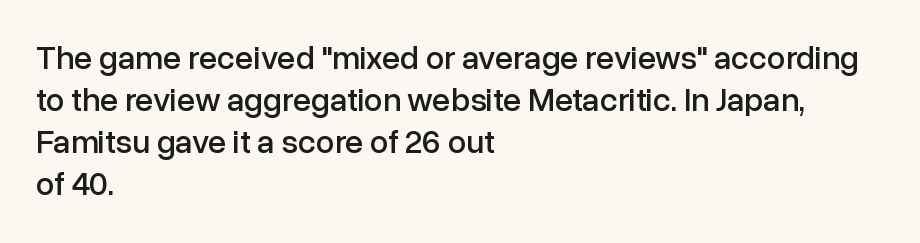
The image shows 33 px sans-serif type, upright; set left-aligned, normal line spacing (1.27x), normal letter spacing, not underlined; low stroke contrast and a medium x-height.
